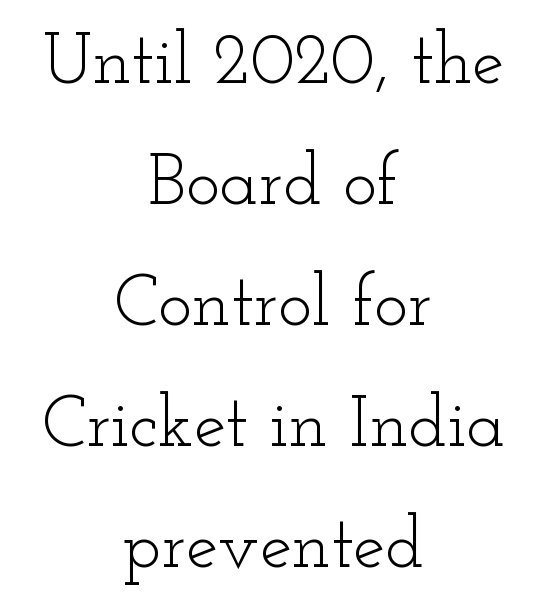
Q: Is the text bold? A: No.
Q: Is the text italic (slanted)? A: No, it is upright.
Q: Is the typeface a serif or a sans-serif typeface? A: Serif.
Q: Is the text underlined? A: No.
Q: How is the paragraph aligned? A: Centered.
Q: Is the spacing between letters normal or unusually wide? A: Normal.
Q: Is the spacing between lines tight, normal or loose? A: Normal.
Q: Width (condensed, normal, or wide)? A: Wide.
Q: Stroke contrast? A: Low.
Q: x-height? A: Small.
Q: Monospaced? A: No.
